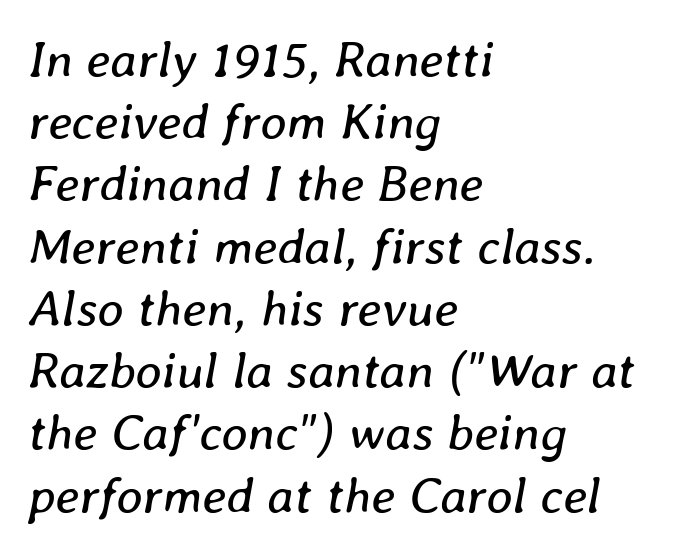
Tracking value appears to be zero — textbook default spacing. Proportional: the letters do not fall into vertical columns. Leftover space on each line is placed entirely after the last word. Any mark beneath the type? The region is blank.
